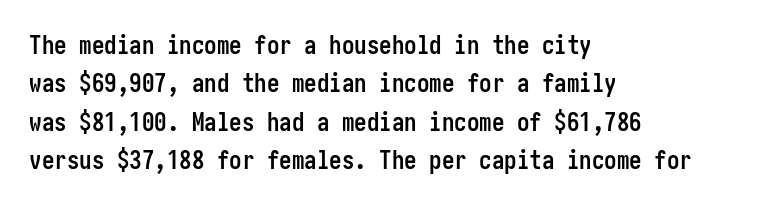
Here the glyphs are tracked normally, forming tight word shapes. Does the weight exceed regular? Yes, all the way to bold. The text block is weighted toward the left margin, trailing off unevenly rightward. Style check: upright. Notice how descenders clear the ascenders below comfortably — that's standard leading. Glance below the letters and you will spot only blank space.
